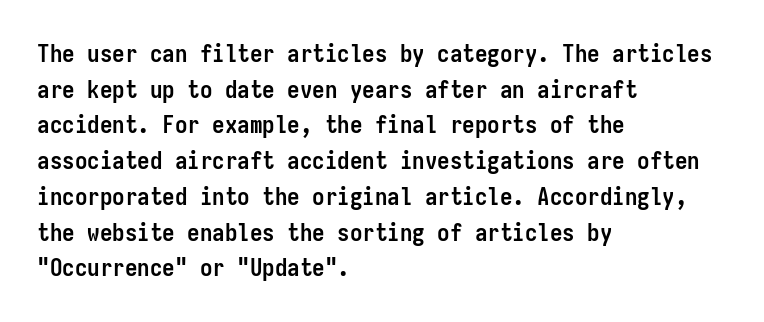
Q: Is the text bold? A: Yes.
Q: Is the text italic (slanted)? A: No, it is upright.
Q: Is the text underlined? A: No.
Q: How is the paragraph aligned? A: Left-aligned.
Q: Is the spacing between letters normal or unusually wide? A: Normal.
Q: Is the spacing between lines tight, normal or loose? A: Normal.
